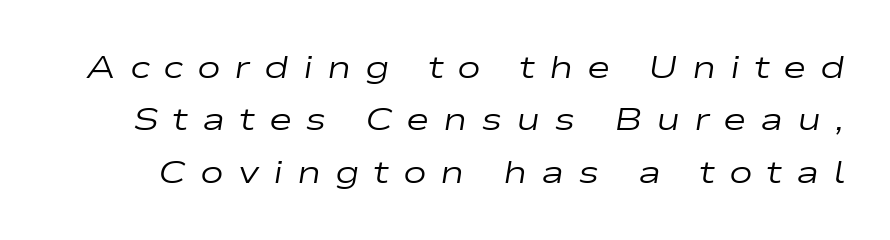
Spacing verdict: proportional, widths tailored to each character. The face used here is rendered with a markedly widened letterfit. Compared with typical paragraphs, the rows here are spaced about the same. Quick note: italic. The strokes carry an ordinary text weight at most. Bare-footed words on every line.
